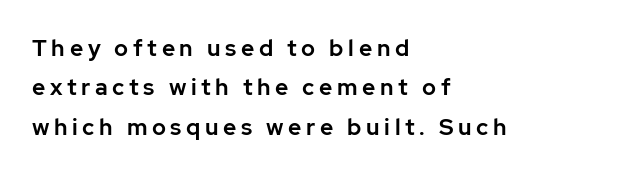
A student would call this left alignment; a typographer would say flush left, rag right. Vertical strokes here are truly vertical. The tracking reads as deliberately expanded to a designer's eye. Lines of text with bare space underneath.
